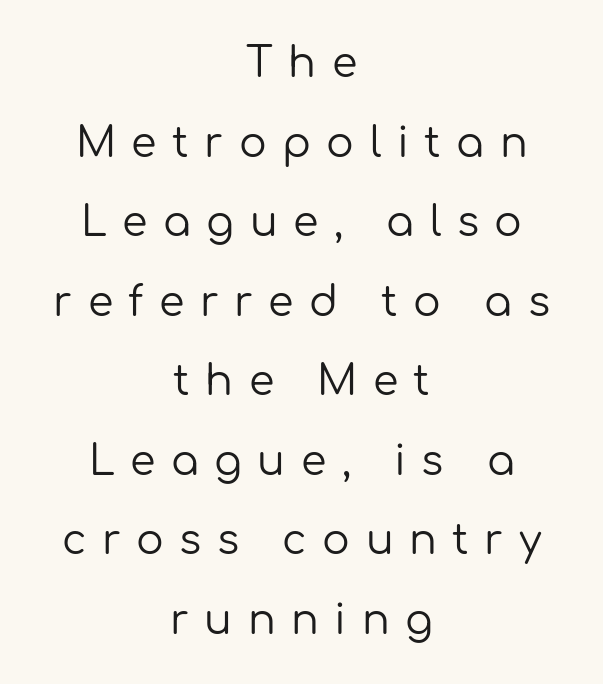
The image shows 41 px regular-weight sans-serif type, upright; set centered, loose line spacing (1.94x), unusually wide letter spacing (+0.38 em), not underlined; low stroke contrast and a medium x-height.
